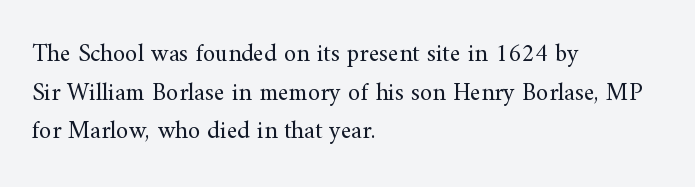
The image shows 25 px text type, upright; set left-aligned, normal line spacing (1.55x), normal letter spacing, not underlined.
